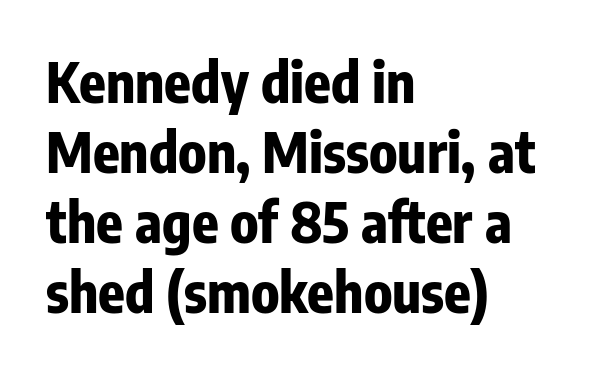
Q: Is the text bold? A: Yes.
Q: Is the text italic (slanted)? A: No, it is upright.
Q: Is the typeface a serif or a sans-serif typeface? A: Sans-serif.
Q: Is the text underlined? A: No.
Q: How is the paragraph aligned? A: Left-aligned.
Q: Is the spacing between letters normal or unusually wide? A: Normal.
Q: Is the spacing between lines tight, normal or loose? A: Normal.
Q: Width (condensed, normal, or wide)? A: Condensed.
Q: Stroke contrast? A: Low.
Q: x-height? A: Medium.
Q: Monospaced? A: No.
